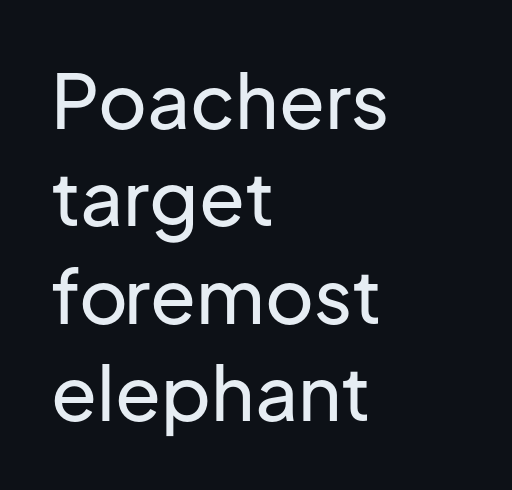
The image shows 75 px sans-serif type, upright; set left-aligned, normal line spacing (1.3x), normal letter spacing, not underlined; low stroke contrast and a medium x-height.
